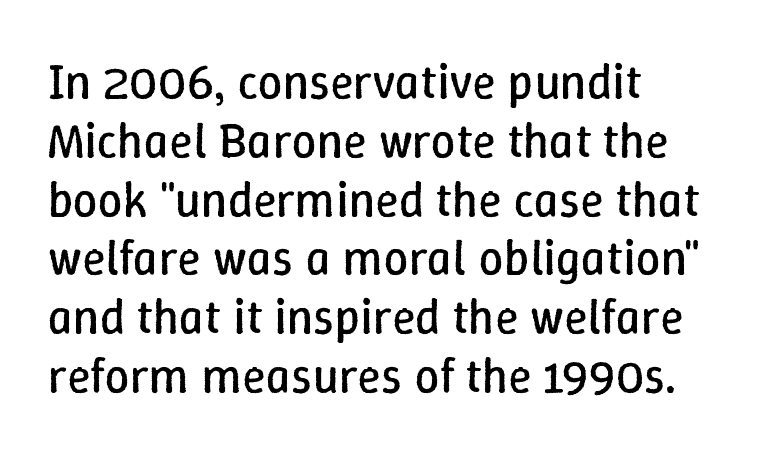
Caption: multi-line text, flush left, ragged right. A typesetter would call this proportional, since set widths differ per character. These glyphs show unthickened strokes, regular width or finer. This is the regular roman posture of the typeface. Check the space under the baseline: it is left empty. Observe the ordinary spacing: letters are neighbours, not strangers.
